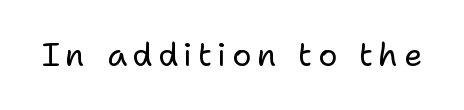
Q: Is the text bold? A: No.
Q: Is the text italic (slanted)? A: No, it is upright.
Q: Is the typeface a serif or a sans-serif typeface? A: Sans-serif.
Q: Is the text underlined? A: No.
Q: Width (condensed, normal, or wide)? A: Normal.
Q: Stroke contrast? A: Low.
Q: x-height? A: Medium.
Q: Monospaced? A: No.
